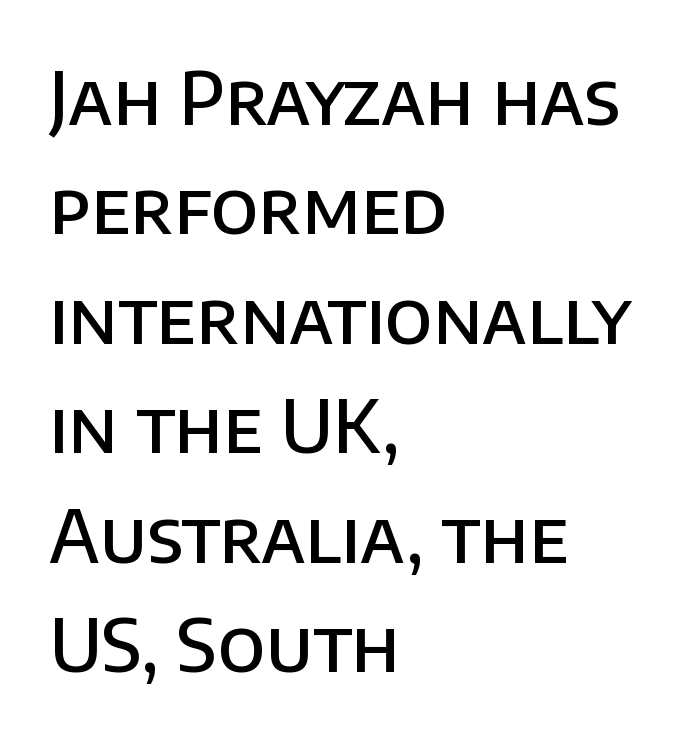
Evenly set lines give the paragraph a standard silhouette. The gaps between neighbouring characters are ordinary and unremarkable. The specimen omits any rule beneath the text block's lines. If you drew a ruler down the left edge, every line would touch it.
